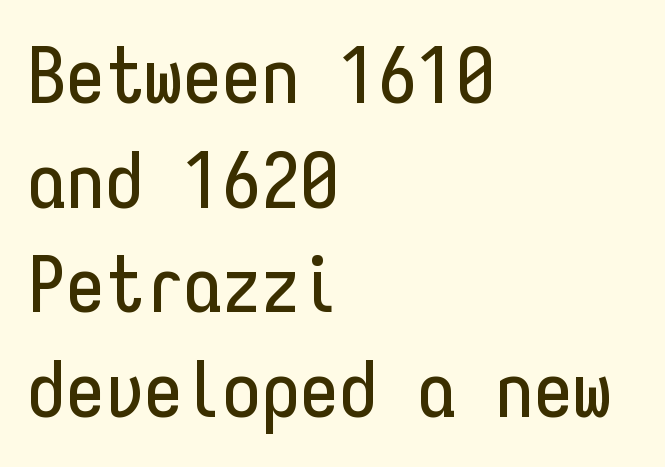
{"serif": "no", "italic": "no", "width": "condensed", "stroke_contrast": "low", "x_height": "medium", "monospaced": "yes", "underline": "no", "align": "left", "line_spacing": "normal", "line_spacing_ratio": 1.34, "letter_spacing": "normal", "letter_spacing_em": 0.0, "glyph_px": 78}
